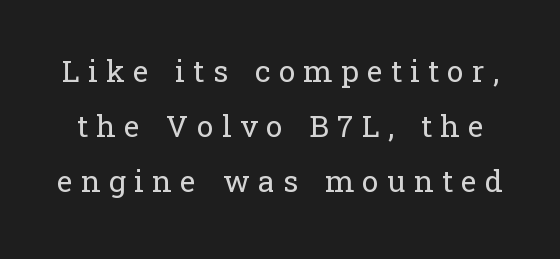
The image shows 30 px regular-weight serif type, upright; set line spacing 1.83x, unusually wide letter spacing (+0.28 em), not underlined; low stroke contrast and a medium x-height.
